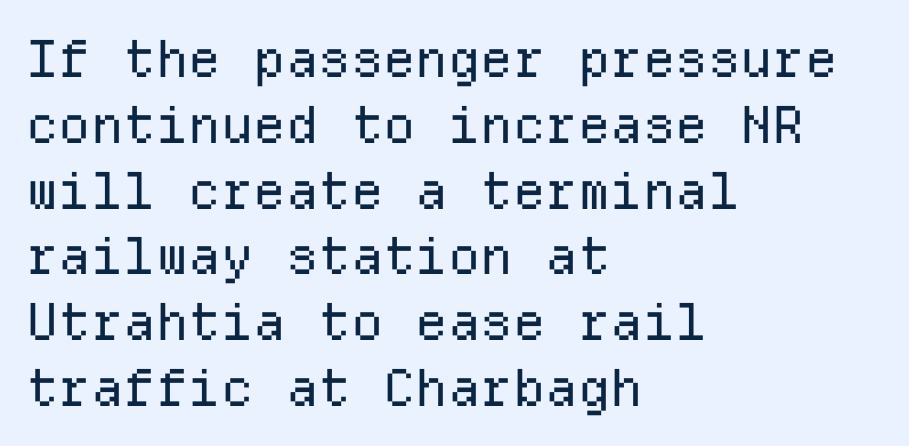
Q: Is the text bold? A: No.
Q: Is the text italic (slanted)? A: No, it is upright.
Q: Is the typeface a serif or a sans-serif typeface? A: Sans-serif.
Q: Is the text underlined? A: No.
Q: How is the paragraph aligned? A: Left-aligned.
Q: Is the spacing between letters normal or unusually wide? A: Normal.
Q: Is the spacing between lines tight, normal or loose? A: Normal.
Q: Width (condensed, normal, or wide)? A: Normal.
Q: Stroke contrast? A: Low.
Q: x-height? A: Medium.
Q: Monospaced? A: Yes.
